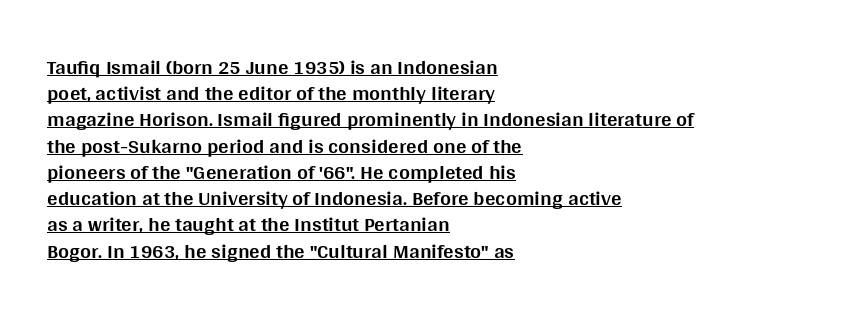
The image shows 21 px bold type, upright; set left-aligned, normal line spacing (1.25x), normal letter spacing, underlined.
